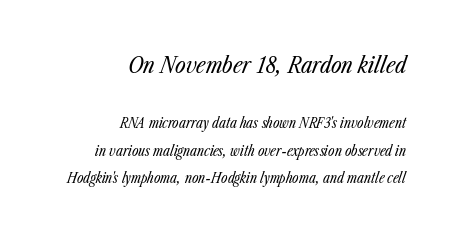
The image shows 23 px text type, italic (leaning right); set right-aligned, loose line spacing (1.98x), normal letter spacing, not underlined; the first (top) block is 1.64x larger.
